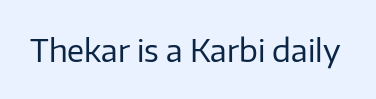
Q: Is the text bold? A: No.
Q: Is the text italic (slanted)? A: No, it is upright.
Q: Is the typeface a serif or a sans-serif typeface? A: Sans-serif.
Q: Is the text underlined? A: No.
Q: Is the spacing between letters normal or unusually wide? A: Normal.
Q: Width (condensed, normal, or wide)? A: Normal.
Q: Stroke contrast? A: Low.
Q: x-height? A: Medium.
Q: Monospaced? A: No.
